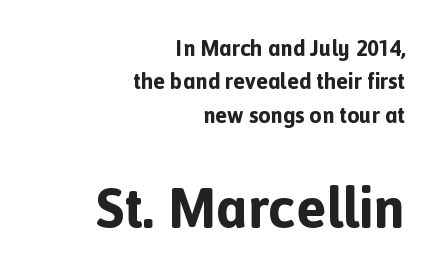
Q: Is the text bold? A: Yes.
Q: Is the text italic (slanted)? A: No, it is upright.
Q: Is the typeface a serif or a sans-serif typeface? A: Sans-serif.
Q: Is the text underlined? A: No.
Q: How is the paragraph aligned? A: Right-aligned.
Q: Is the spacing between letters normal or unusually wide? A: Normal.
Q: Is the spacing between lines tight, normal or loose? A: Normal.
Q: Which block of text is set in a larger size, the first (top) or the second (bottom)? A: The second (bottom) one.
Q: Width (condensed, normal, or wide)? A: Normal.
Q: x-height? A: Medium.
Q: Monospaced? A: No.
